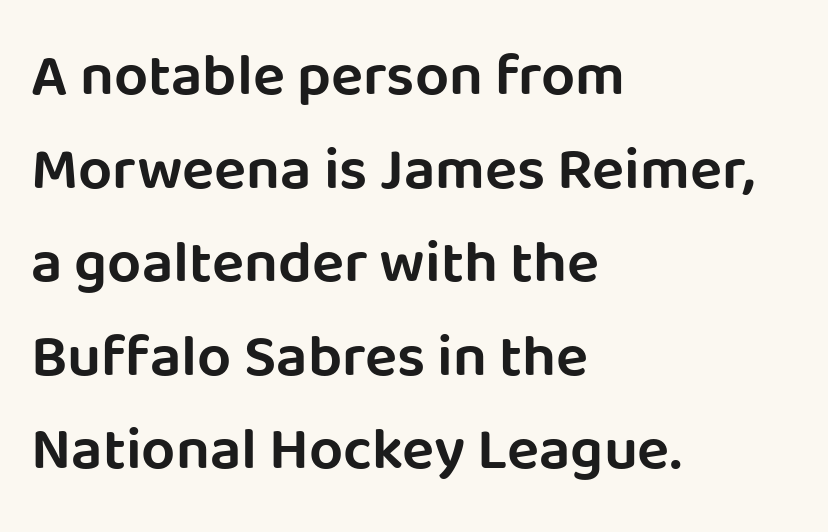
{"serif": "no", "italic": "no", "width": "normal", "stroke_contrast": "low", "x_height": "large", "monospaced": "no", "underline": "no", "align": "left", "line_spacing": "normal", "line_spacing_ratio": 1.56, "letter_spacing": "normal", "letter_spacing_em": 0.0, "glyph_px": 60}
